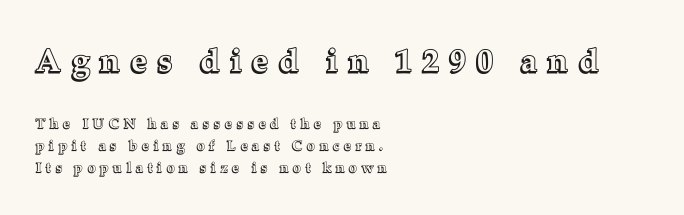
The image shows 32 px text type, upright; set left-aligned, normal line spacing (1.58x), unusually wide letter spacing (+0.34 em), not underlined; the first (top) block is 2.29x larger; a medium x-height.
